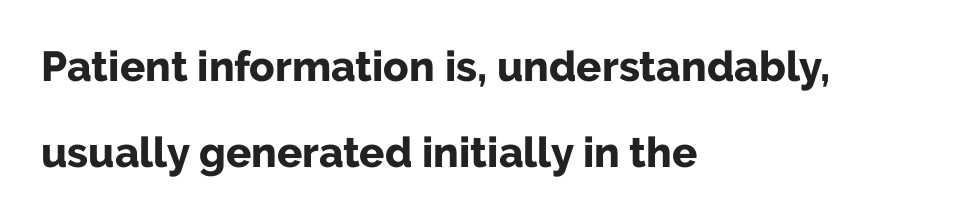
Characters remain perfectly vertical along every line. The paragraph shown leans on its left margin. Regarding serifs, this sample does without them. Proportional: the letters do not fall into vertical columns. The passage shown is emphatically bold.
